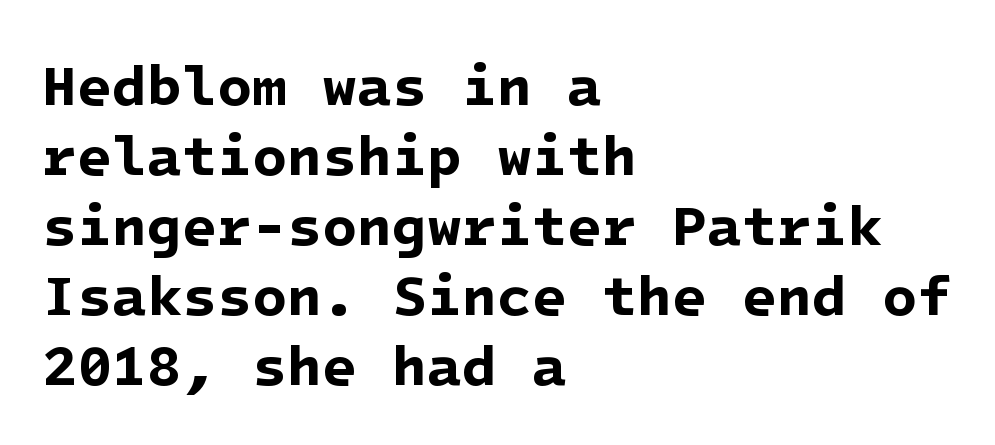
{"serif": "no", "bold": "yes", "weight": "bold", "width": "normal", "stroke_contrast": "low", "x_height": "medium", "underline": "no", "align": "left", "line_spacing_ratio": 1.23, "letter_spacing": "normal", "letter_spacing_em": 0.0, "glyph_px": 57}
